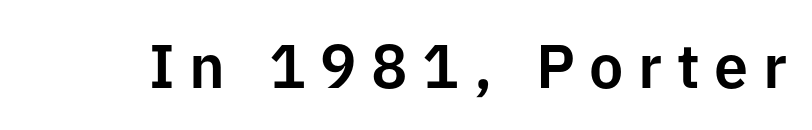
{"serif": "no", "italic": "no", "width": "normal", "stroke_contrast": "low", "x_height": "medium", "monospaced": "no", "underline": "no", "letter_spacing": "wide", "letter_spacing_em": 0.24, "glyph_px": 61}
